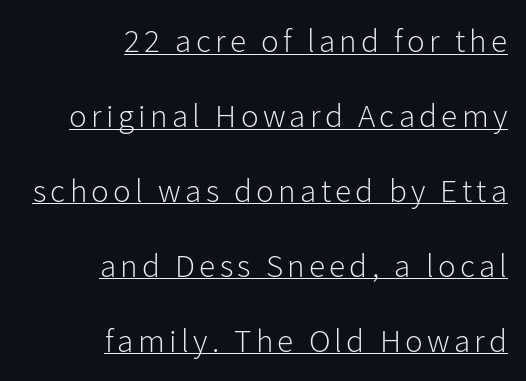
Q: Is the text bold? A: No.
Q: Is the text italic (slanted)? A: No, it is upright.
Q: Is the typeface a serif or a sans-serif typeface? A: Sans-serif.
Q: Is the text underlined? A: Yes.
Q: How is the paragraph aligned? A: Right-aligned.
Q: Is the spacing between lines tight, normal or loose? A: Loose.
Q: Width (condensed, normal, or wide)? A: Normal.
Q: Stroke contrast? A: Low.
Q: x-height? A: Medium.
Q: Monospaced? A: No.
